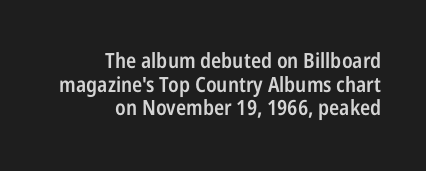
Q: Is the text bold? A: Semi-bold.
Q: Is the text italic (slanted)? A: No, it is upright.
Q: Is the text underlined? A: No.
Q: How is the paragraph aligned? A: Right-aligned.
Q: Is the spacing between letters normal or unusually wide? A: Normal.
Q: Is the spacing between lines tight, normal or loose? A: Tight.
